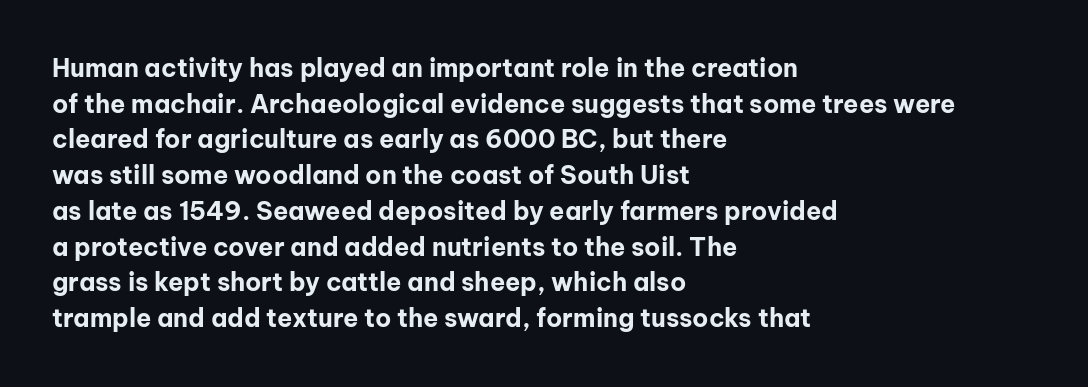
Q: Is the text bold? A: Yes.
Q: Is the text italic (slanted)? A: No, it is upright.
Q: Is the text underlined? A: No.
Q: How is the paragraph aligned? A: Left-aligned.
Q: Is the spacing between letters normal or unusually wide? A: Normal.
Q: Is the spacing between lines tight, normal or loose? A: Normal.
